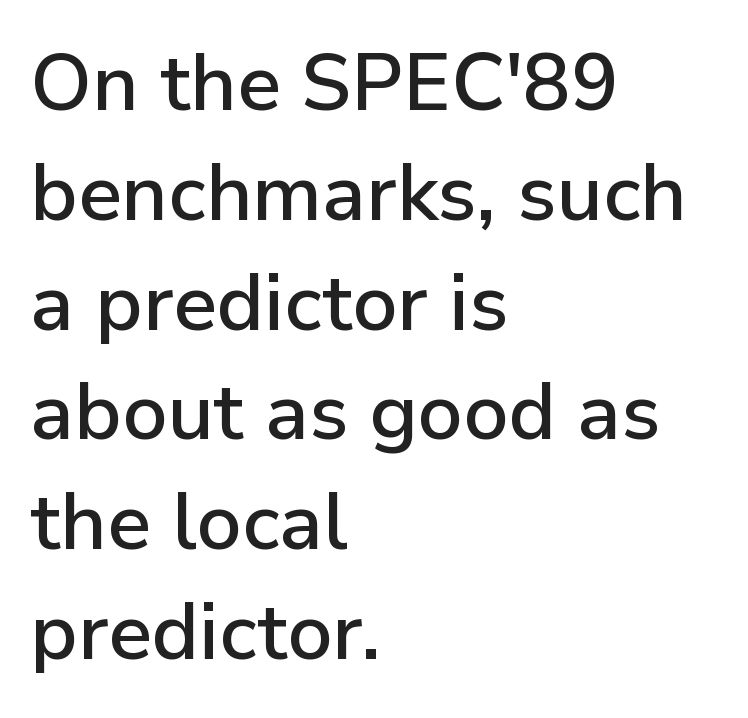
{"serif": "no", "italic": "no", "width": "normal", "stroke_contrast": "low", "x_height": "medium", "monospaced": "no", "underline": "no", "align": "left", "line_spacing": "normal", "line_spacing_ratio": 1.39, "letter_spacing": "normal", "letter_spacing_em": 0.0, "glyph_px": 79}
